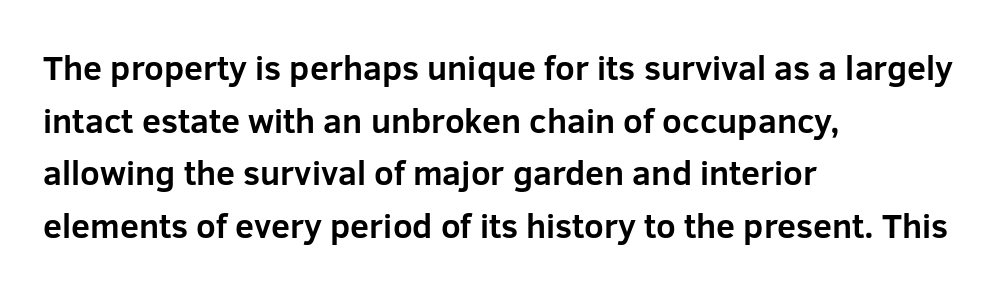
The image shows 34 px bold sans-serif type, upright; set left-aligned, normal line spacing (1.55x), normal letter spacing, not underlined; low stroke contrast and a medium x-height.
